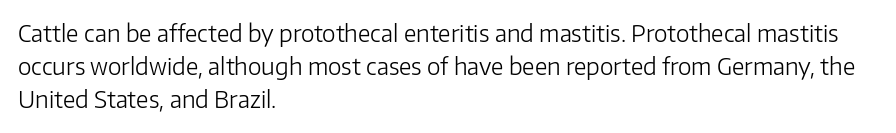
The image shows 23 px text type, upright; set left-aligned, normal line spacing (1.44x), normal letter spacing, not underlined.
